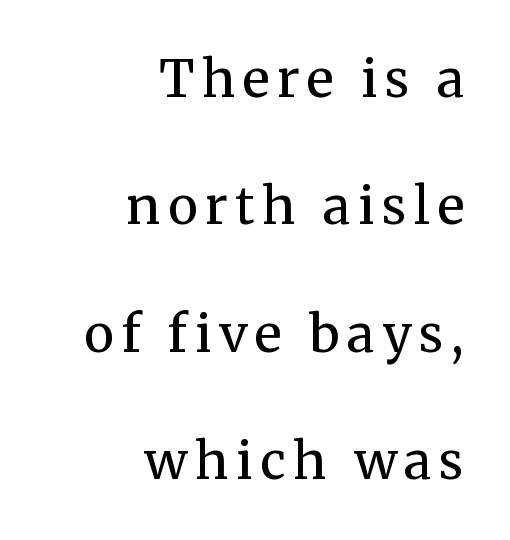
Q: Is the text bold? A: No.
Q: Is the text italic (slanted)? A: No, it is upright.
Q: Is the typeface a serif or a sans-serif typeface? A: Serif.
Q: Is the text underlined? A: No.
Q: How is the paragraph aligned? A: Right-aligned.
Q: Is the spacing between lines tight, normal or loose? A: Loose.
Q: Width (condensed, normal, or wide)? A: Normal.
Q: Stroke contrast? A: Medium.
Q: x-height? A: Medium.
Q: Monospaced? A: No.
